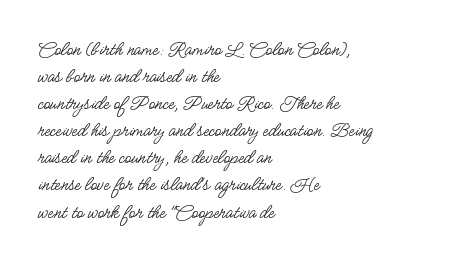
Q: Is the text bold? A: No.
Q: Is the text italic (slanted)? A: Yes.
Q: Is the text underlined? A: No.
Q: How is the paragraph aligned? A: Left-aligned.
Q: Is the spacing between letters normal or unusually wide? A: Normal.
Q: Is the spacing between lines tight, normal or loose? A: Normal.
